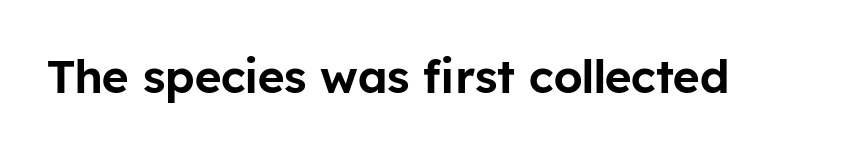
The image shows 46 px sans-serif type, upright; set normal letter spacing, not underlined; low stroke contrast and a medium x-height.
